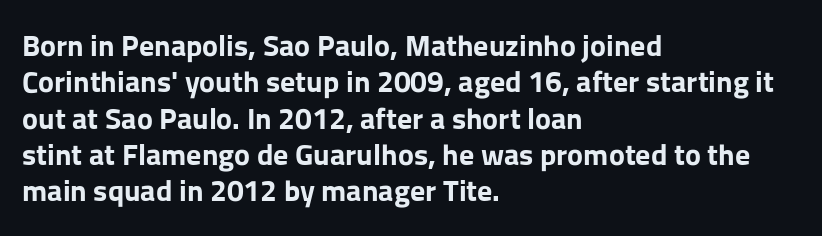
Q: Is the text bold? A: Yes.
Q: Is the text italic (slanted)? A: No, it is upright.
Q: Is the typeface a serif or a sans-serif typeface? A: Sans-serif.
Q: Is the text underlined? A: No.
Q: How is the paragraph aligned? A: Left-aligned.
Q: Is the spacing between letters normal or unusually wide? A: Normal.
Q: Width (condensed, normal, or wide)? A: Normal.
Q: Stroke contrast? A: Low.
Q: x-height? A: Medium.
Q: Monospaced? A: No.
